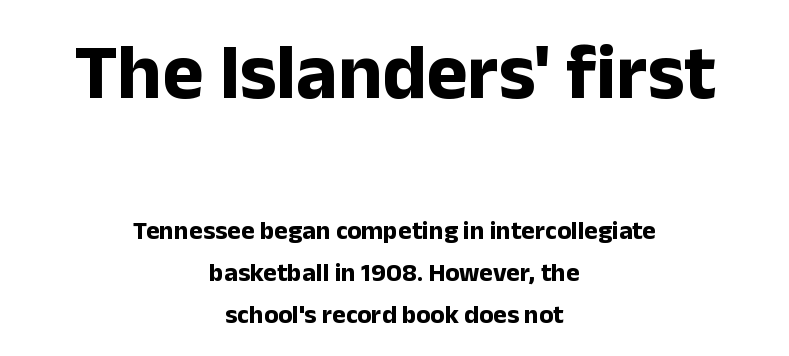
{"serif": "no", "italic": "no", "bold": "yes", "weight": "bold", "width": "normal", "stroke_contrast": "low", "x_height": "medium", "monospaced": "no", "underline": "no", "align": "center", "line_spacing": "normal", "line_spacing_ratio": 1.61, "letter_spacing": "normal", "letter_spacing_em": 0.0, "larger_block": "first", "size_ratio": 3.0, "glyph_px": 78}
